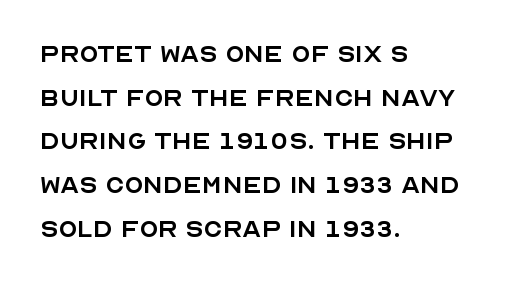
{"serif": "no", "italic": "no", "bold": "no", "weight": "regular", "width": "normal", "x_height": "large", "monospaced": "no", "underline": "no", "align": "left", "line_spacing": "normal", "line_spacing_ratio": 1.41, "letter_spacing": "normal", "letter_spacing_em": 0.0, "glyph_px": 31}
